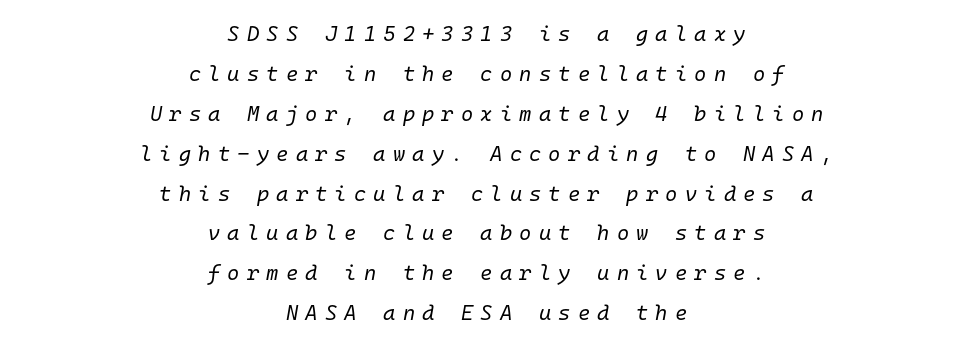
The image shows 21 px text type, italic (leaning right); set centered, loose line spacing (1.9x), unusually wide letter spacing (+0.34 em), not underlined.
